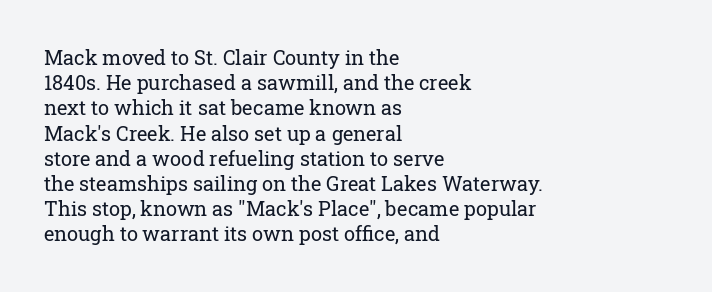
The image shows 20 px text type, upright; set left-aligned, normal line spacing (1.26x), normal letter spacing, not underlined.
